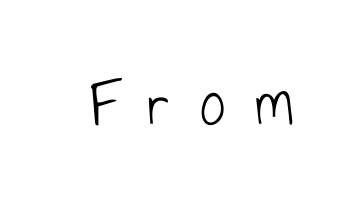
The image shows 71 px light, condensed sans-serif type, upright; set unusually wide letter spacing (+0.42 em), not underlined; low stroke contrast and a small x-height.
